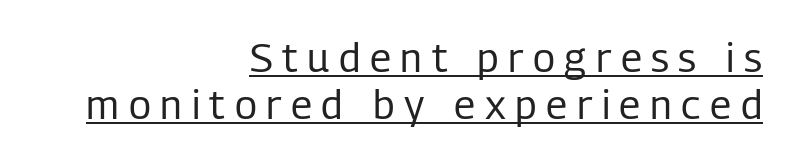
The image shows 40 px regular-weight, condensed sans-serif type, upright; set right-aligned, line spacing 1.18x, unusually wide letter spacing (+0.24 em), underlined; low stroke contrast and a medium x-height.
